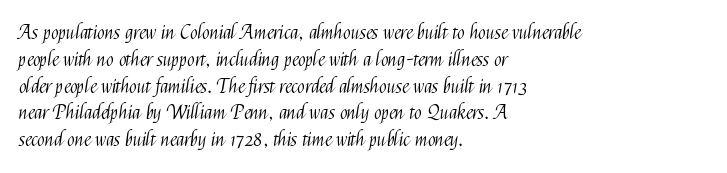
Honestly, there is no underline to notice here at all. The ragged edge is on the right, which tells us the setting is flush left. Tracking here is standard; glyphs follow each other at the usual distance.
